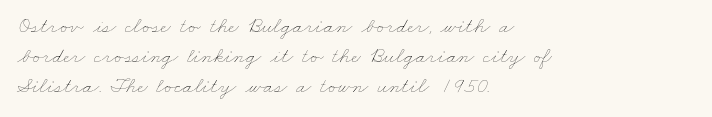
Q: Is the text bold? A: No.
Q: Is the text underlined? A: No.
Q: How is the paragraph aligned? A: Left-aligned.
Q: Is the spacing between letters normal or unusually wide? A: Normal.
Q: Is the spacing between lines tight, normal or loose? A: Normal.
